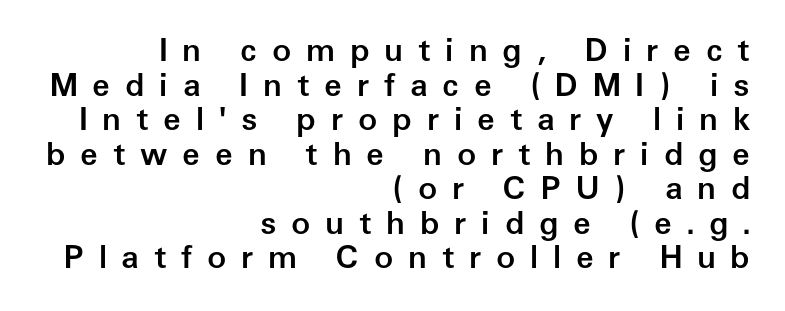
{"serif": "no", "italic": "no", "bold": "semi", "weight": "semibold", "width": "normal", "stroke_contrast": "low", "x_height": "medium", "monospaced": "no", "underline": "no", "align": "right", "line_spacing": "tight", "line_spacing_ratio": 1.08, "letter_spacing": "wide", "letter_spacing_em": 0.46, "glyph_px": 32}
